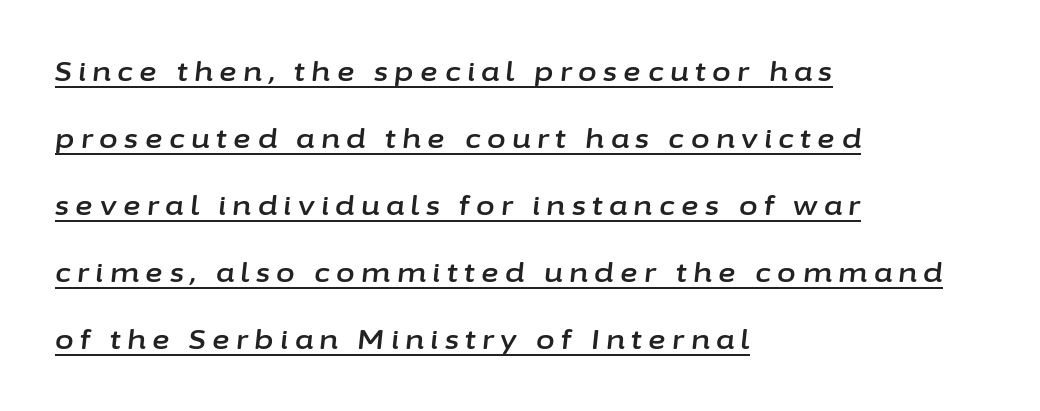
{"italic": "yes", "lean": "right", "slant_degrees": 6, "underline": "yes", "align": "left", "line_spacing": "loose", "line_spacing_ratio": 2.48, "letter_spacing": "wide", "letter_spacing_em": 0.24, "glyph_px": 27}
